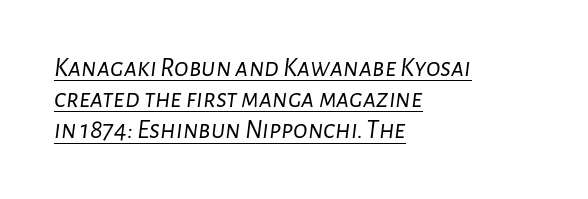
The image shows 27 px text type, italic (leaning right); set left-aligned, tight line spacing (1.15x), normal letter spacing, underlined.
